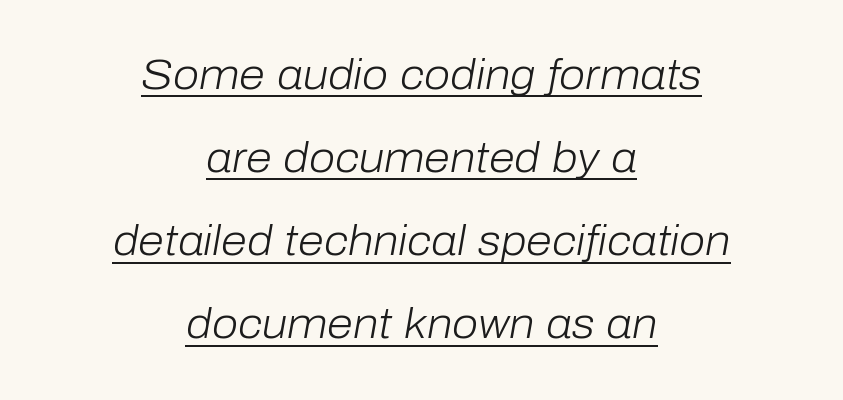
{"italic": "yes", "lean": "right", "slant_degrees": 10, "bold": "no", "weight": "light", "width": "normal", "stroke_contrast": "low", "x_height": "medium", "monospaced": "no", "underline": "yes", "align": "center", "line_spacing": "loose", "line_spacing_ratio": 1.98, "letter_spacing": "normal", "letter_spacing_em": 0.0, "glyph_px": 42}
